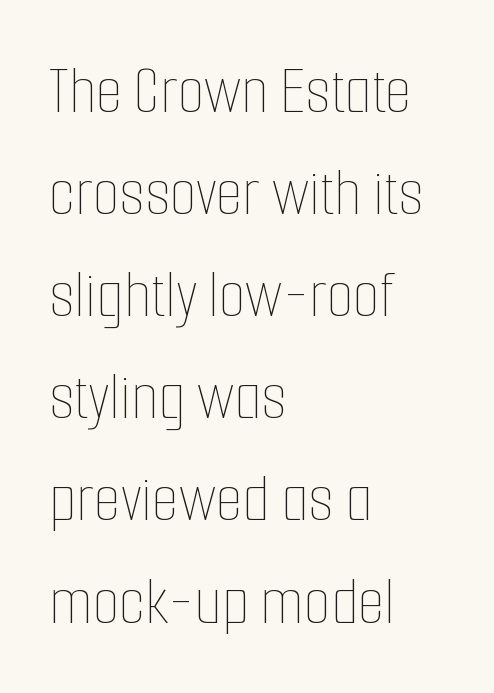
The image shows 69 px thin, condensed type, upright; set left-aligned, normal line spacing (1.48x), normal letter spacing, not underlined; low stroke contrast and a medium x-height.
